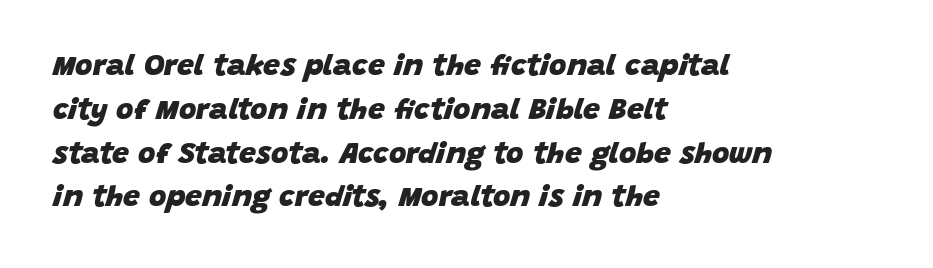
Q: Is the text bold? A: Yes.
Q: Is the text italic (slanted)? A: Yes, it leans right by about 15 degrees.
Q: Is the text underlined? A: No.
Q: How is the paragraph aligned? A: Left-aligned.
Q: Is the spacing between letters normal or unusually wide? A: Normal.
Q: Is the spacing between lines tight, normal or loose? A: Normal.
Q: Width (condensed, normal, or wide)? A: Normal.
Q: Stroke contrast? A: Low.
Q: x-height? A: Large.
Q: Monospaced? A: No.
